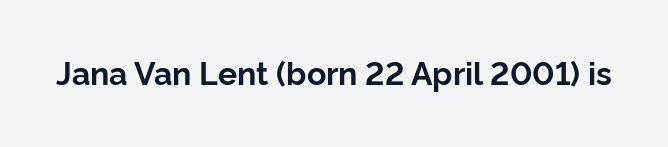
Do the characters align in a grid? No, the font is proportional. The strokes are fattened all the way to bold. The specimen omits any rule beneath the text block's lines. Words appear dense and cohesive because spacing is normal.
